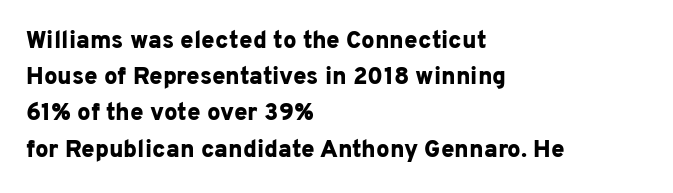
Q: Is the text bold? A: Yes.
Q: Is the text italic (slanted)? A: No, it is upright.
Q: Is the text underlined? A: No.
Q: How is the paragraph aligned? A: Left-aligned.
Q: Is the spacing between letters normal or unusually wide? A: Normal.
Q: Is the spacing between lines tight, normal or loose? A: Normal.
